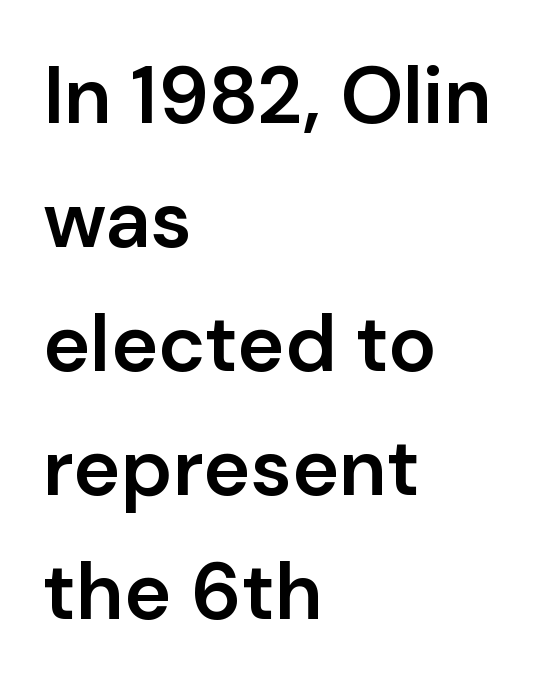
Q: Is the text bold? A: Semi-bold.
Q: Is the text italic (slanted)? A: No, it is upright.
Q: Is the typeface a serif or a sans-serif typeface? A: Sans-serif.
Q: Is the text underlined? A: No.
Q: How is the paragraph aligned? A: Left-aligned.
Q: Is the spacing between letters normal or unusually wide? A: Normal.
Q: Is the spacing between lines tight, normal or loose? A: Normal.
Q: Width (condensed, normal, or wide)? A: Normal.
Q: Stroke contrast? A: Low.
Q: x-height? A: Medium.
Q: Monospaced? A: No.
